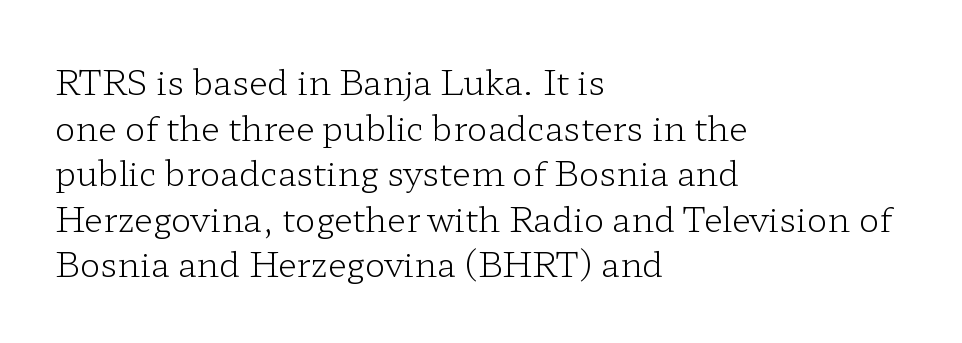
Q: Is the text bold? A: No.
Q: Is the text italic (slanted)? A: No, it is upright.
Q: Is the typeface a serif or a sans-serif typeface? A: Serif.
Q: Is the text underlined? A: No.
Q: How is the paragraph aligned? A: Left-aligned.
Q: Is the spacing between letters normal or unusually wide? A: Normal.
Q: Is the spacing between lines tight, normal or loose? A: Normal.
Q: Width (condensed, normal, or wide)? A: Wide.
Q: Stroke contrast? A: Low.
Q: x-height? A: Medium.
Q: Monospaced? A: No.
